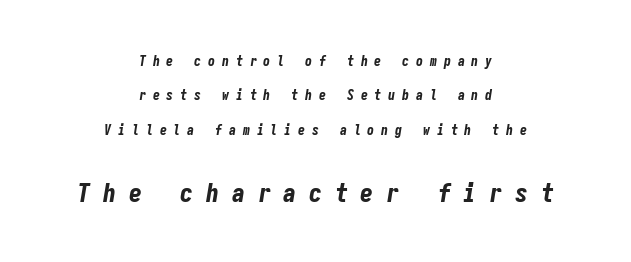
The image shows 26 px bold type, italic (leaning right); set centered, loose line spacing (2.45x), unusually wide letter spacing (+0.49 em), not underlined; the second (bottom) block is 1.86x larger.
